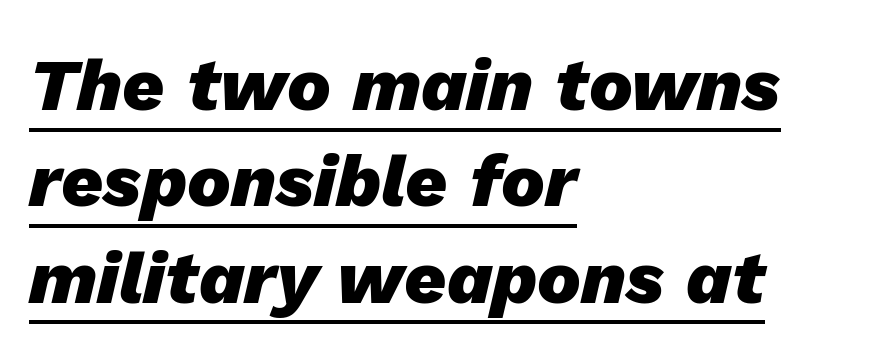
{"italic": "yes", "lean": "right", "slant_degrees": 13, "bold": "yes", "weight": "heavy", "width": "normal", "stroke_contrast": "low", "x_height": "medium", "monospaced": "no", "underline": "yes", "align": "left", "line_spacing": "normal", "line_spacing_ratio": 1.32, "letter_spacing": "normal", "letter_spacing_em": 0.0, "glyph_px": 73}
